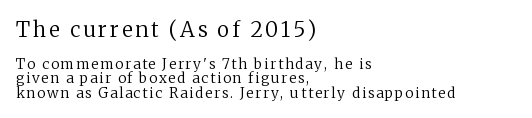
{"italic": "no", "bold": "no", "underline": "no", "align": "left", "line_spacing": "tight", "line_spacing_ratio": 1.04, "larger_block": "first", "size_ratio": 1.5, "glyph_px": 21}
